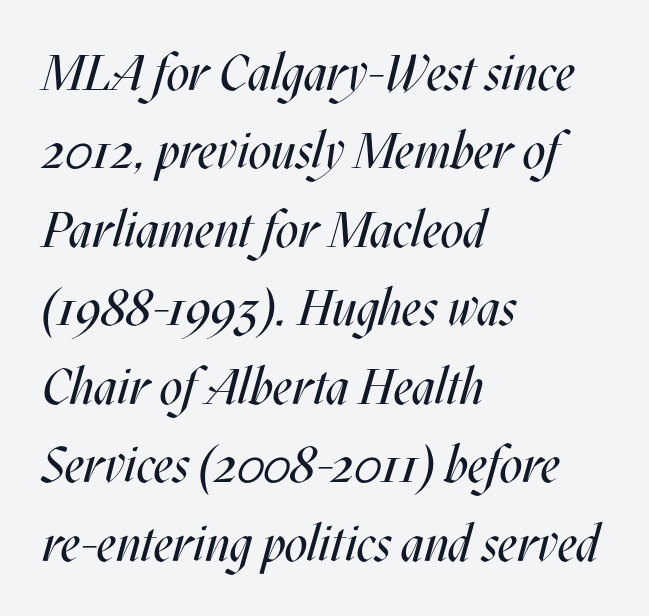
The image shows 50 px regular-weight, condensed type, italic (leaning right); set left-aligned, normal line spacing (1.57x), normal letter spacing, not underlined; medium stroke contrast and a large x-height.
